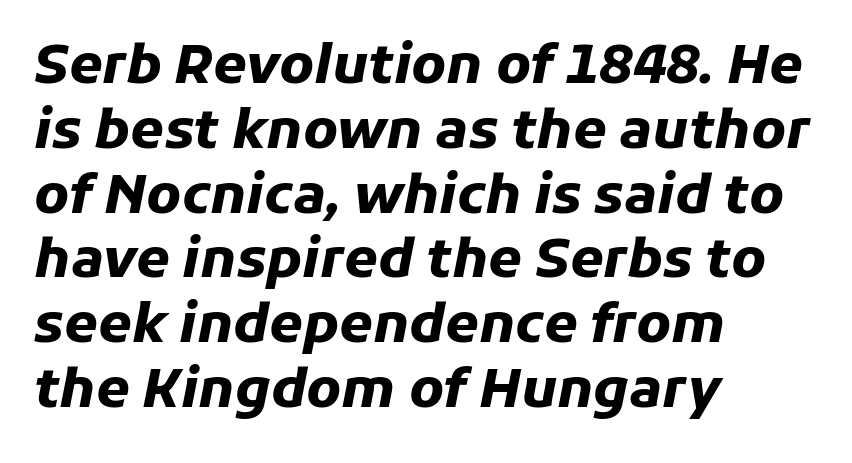
Every character sits at an angle, as italics do. Type without underlining. All the whitespace from short lines collects on the right. The tracking reads as untouched default to a designer's eye. Each letter keeps its own natural width here, so spacing adapts to shape. Every letter is thick-stroked: bold, no question.
